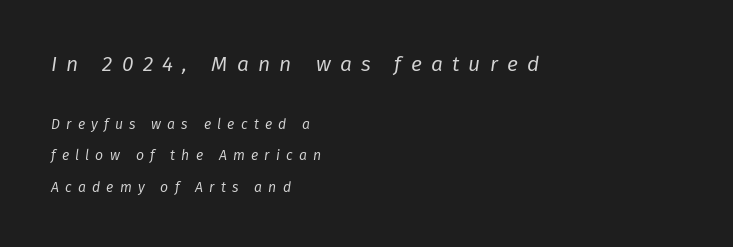
Q: Is the text bold? A: No.
Q: Is the text italic (slanted)? A: Yes, it leans right by about 8 degrees.
Q: Is the text underlined? A: No.
Q: How is the paragraph aligned? A: Left-aligned.
Q: Is the spacing between letters normal or unusually wide? A: Unusually wide.
Q: Is the spacing between lines tight, normal or loose? A: Loose.
Q: Which block of text is set in a larger size, the first (top) or the second (bottom)? A: The first (top) one.
